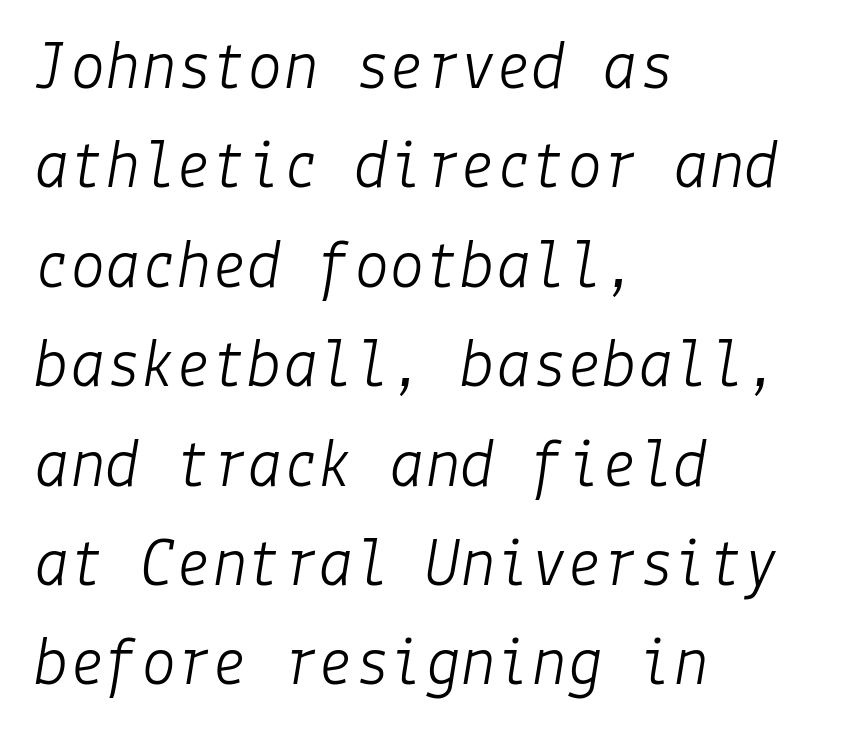
In terms of letterspacing, this is plain default setting. Is this a heavy cut? Hardly; it is regular or lighter. Horizontal bands of white between lines are of average thickness. The baseline area is clear. Looking at the ascenders, they clearly lean.
